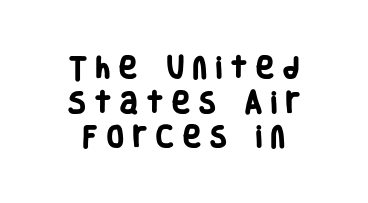
The specimen omits any rule beneath the text block's lines. Words appear elongated and porous because spacing is wide. Typographic density is high because the face is bold. Evenly set lines give the paragraph a standard silhouette.
